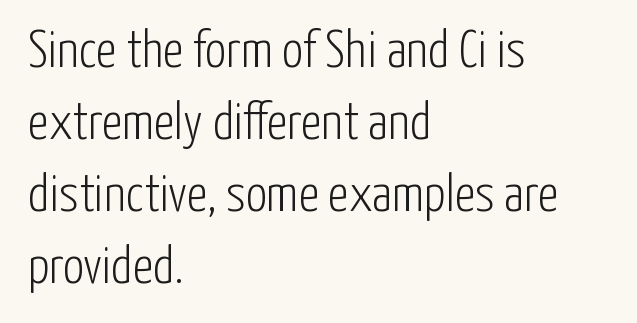
The image shows 53 px light, condensed sans-serif type, upright; set left-aligned, normal line spacing (1.36x), normal letter spacing, not underlined; low stroke contrast and a medium x-height.
